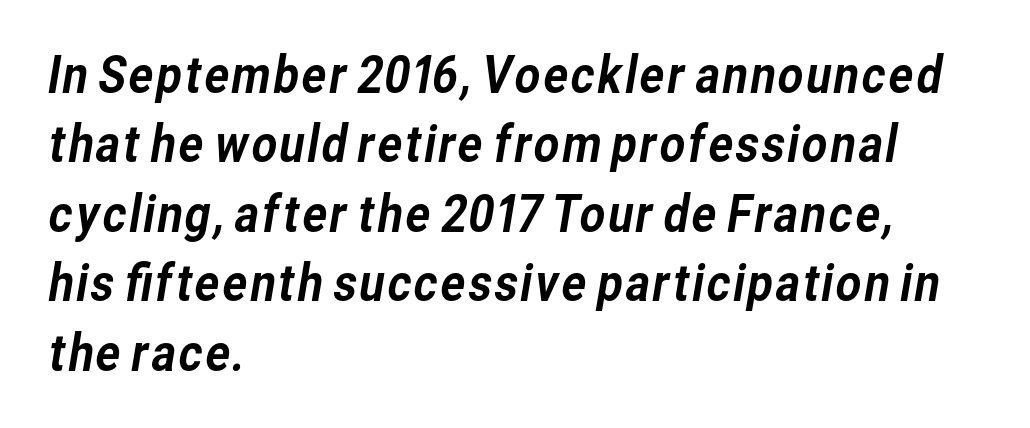
{"serif": "no", "width": "normal", "stroke_contrast": "low", "x_height": "medium", "monospaced": "no", "underline": "no", "align": "left", "line_spacing": "normal", "line_spacing_ratio": 1.39, "letter_spacing": "normal", "letter_spacing_em": 0.0, "glyph_px": 50}
